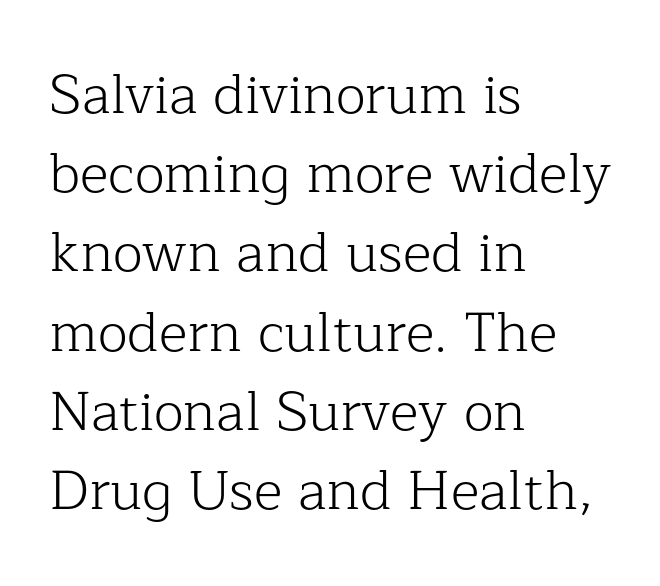
{"serif": "yes", "italic": "no", "bold": "no", "weight": "light", "width": "normal", "stroke_contrast": "low", "x_height": "medium", "monospaced": "no", "underline": "no", "align": "left", "line_spacing": "normal", "line_spacing_ratio": 1.44, "letter_spacing": "normal", "letter_spacing_em": 0.0, "glyph_px": 55}
